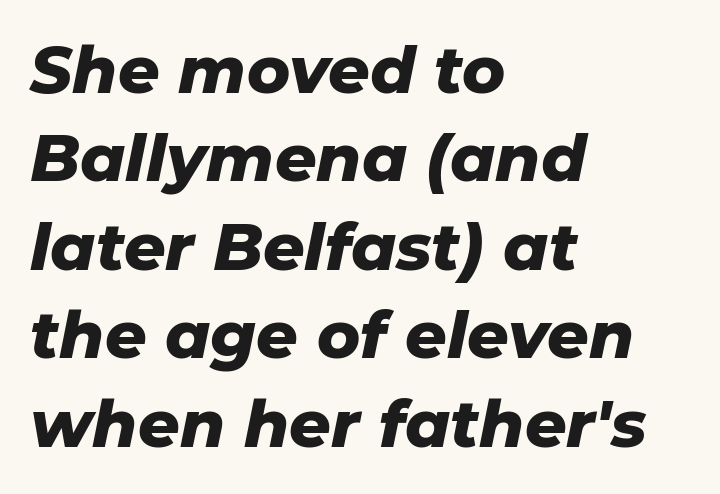
{"italic": "yes", "lean": "right", "slant_degrees": 11, "bold": "yes", "weight": "heavy", "width": "normal", "stroke_contrast": "low", "x_height": "medium", "monospaced": "no", "underline": "no", "align": "left", "line_spacing": "normal", "line_spacing_ratio": 1.36, "letter_spacing": "normal", "letter_spacing_em": 0.0, "glyph_px": 65}
